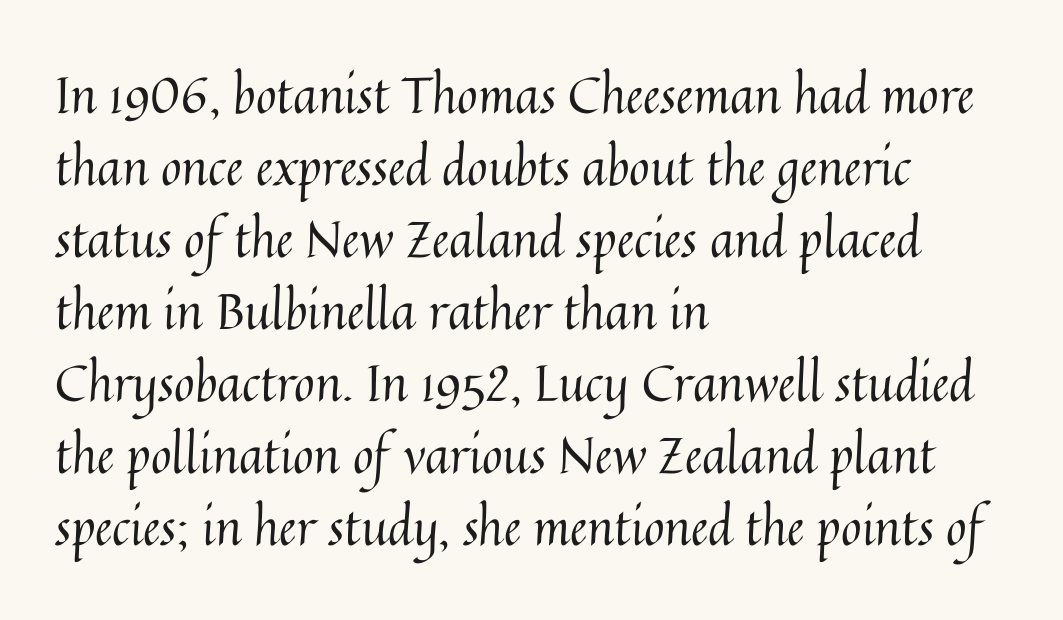
The image shows 50 px regular-weight type; set left-aligned, normal line spacing (1.44x), normal letter spacing, not underlined; medium stroke contrast and a medium x-height.
